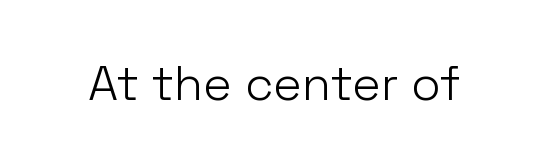
Q: Is the text bold? A: No.
Q: Is the text italic (slanted)? A: No, it is upright.
Q: Is the typeface a serif or a sans-serif typeface? A: Sans-serif.
Q: Is the text underlined? A: No.
Q: Is the spacing between letters normal or unusually wide? A: Normal.
Q: Width (condensed, normal, or wide)? A: Normal.
Q: Stroke contrast? A: Low.
Q: x-height? A: Medium.
Q: Monospaced? A: No.
